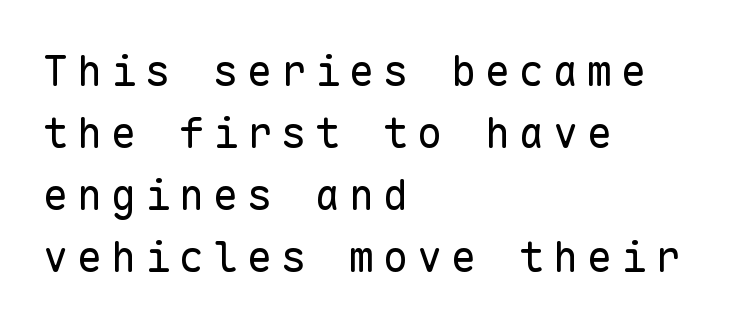
The image shows 42 px regular-weight sans-serif type, upright, monospaced; set left-aligned, normal line spacing (1.48x), unusually wide letter spacing (+0.21 em), not underlined; low stroke contrast and a medium x-height.
